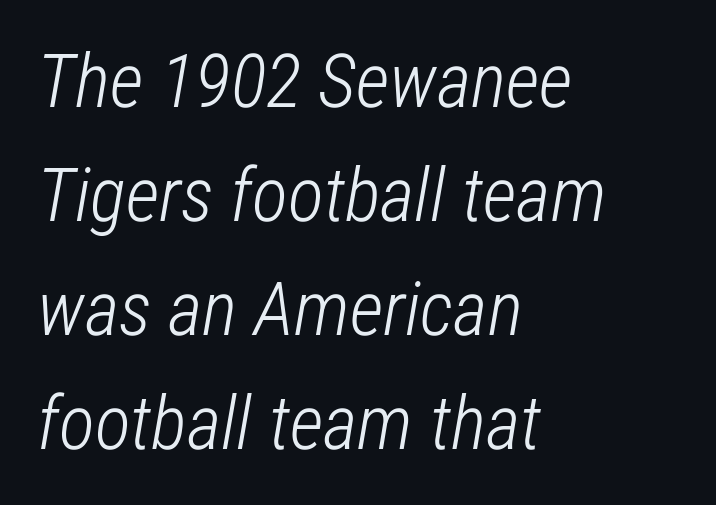
The image shows 75 px light, condensed type, italic (leaning right); set left-aligned, normal line spacing (1.52x), normal letter spacing, not underlined; low stroke contrast and a medium x-height.
